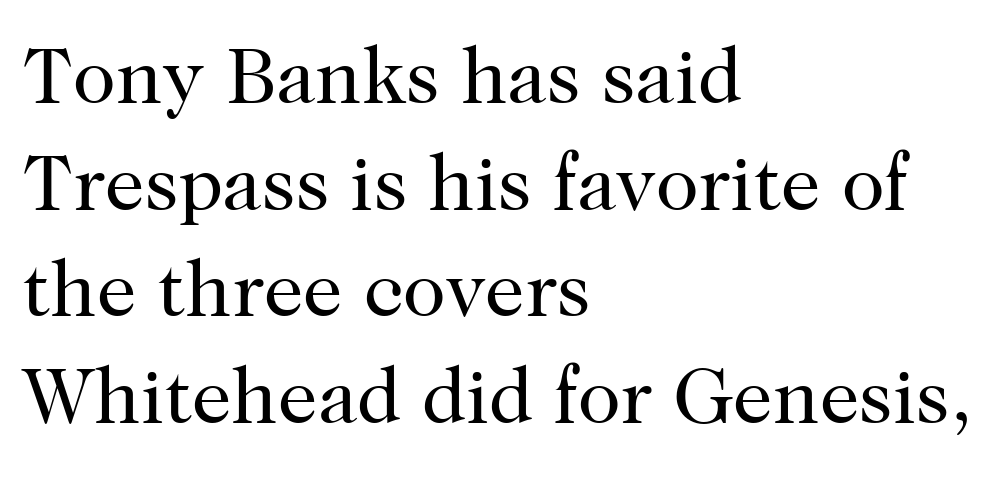
Q: Is the text bold? A: No.
Q: Is the text italic (slanted)? A: No, it is upright.
Q: Is the typeface a serif or a sans-serif typeface? A: Serif.
Q: Is the text underlined? A: No.
Q: How is the paragraph aligned? A: Left-aligned.
Q: Is the spacing between letters normal or unusually wide? A: Normal.
Q: Is the spacing between lines tight, normal or loose? A: Normal.
Q: Width (condensed, normal, or wide)? A: Normal.
Q: Stroke contrast? A: High.
Q: x-height? A: Medium.
Q: Monospaced? A: No.
